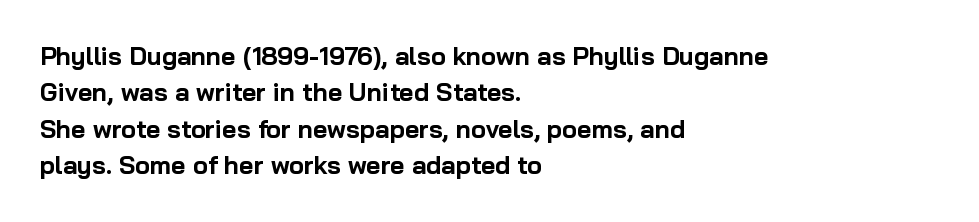
{"italic": "no", "bold": "yes", "underline": "no", "align": "left", "line_spacing": "normal", "line_spacing_ratio": 1.46, "letter_spacing": "normal", "letter_spacing_em": 0.0, "glyph_px": 25}
